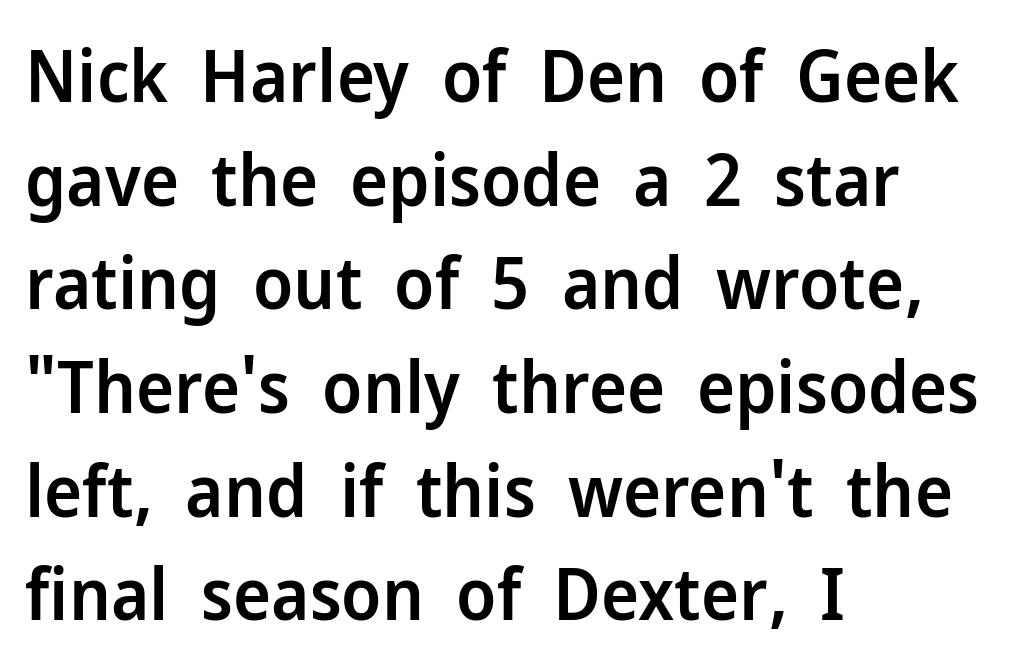
The image shows 72 px semibold sans-serif type, upright; set left-aligned, normal line spacing (1.44x), normal letter spacing, not underlined; low stroke contrast and a medium x-height.
